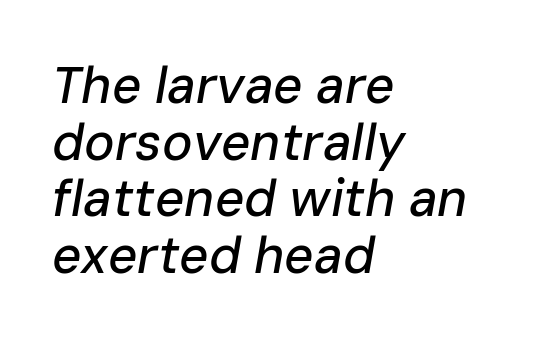
The glyphs look as if they've been sheared to an angle. Is the letter spacing exaggerated? No — it looks like the ordinary default. Anything drawn beneath the words? Only blank space. Think of a printed novel: that variable character pitch is what you see here. The ragged edge is on the right, which tells us the setting is flush left. What's the leading like? Squeezed, with rows nearly overlapping.
